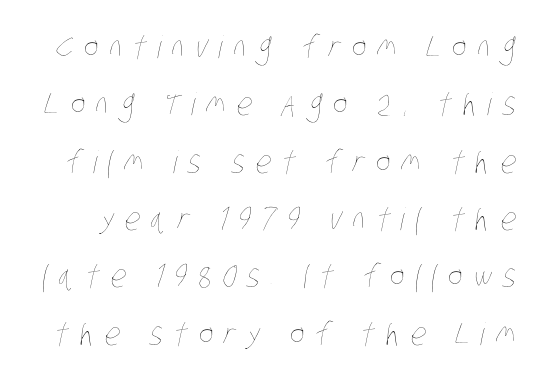
The passage shown is typed in a proportional face where columns would drift. Substantial extra tracking has been applied to these lines. The font sits on the lighter half of the weight spectrum, regular included. Each row of text sits above clean, open space.
